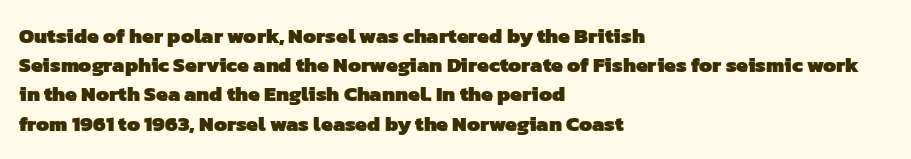
Q: Is the text bold? A: Yes.
Q: Is the text underlined? A: No.
Q: How is the paragraph aligned? A: Left-aligned.
Q: Is the spacing between letters normal or unusually wide? A: Normal.
Q: Is the spacing between lines tight, normal or loose? A: Normal.
